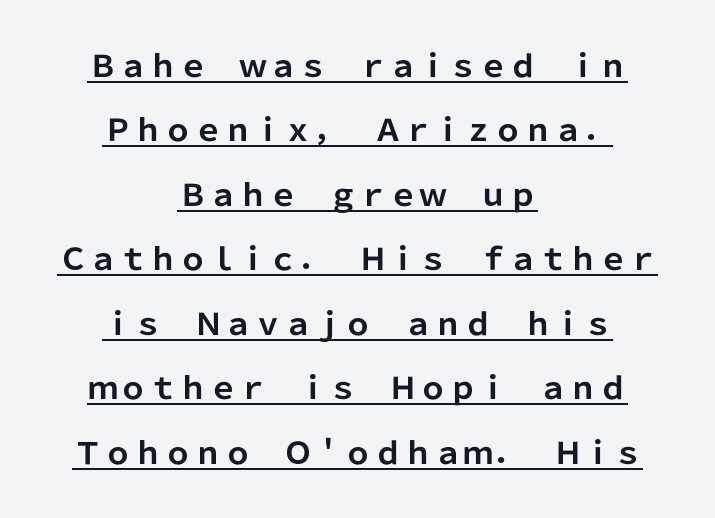
{"serif": "no", "italic": "no", "bold": "yes", "weight": "bold", "width": "normal", "stroke_contrast": "low", "x_height": "medium", "monospaced": "no", "underline": "yes", "align": "center", "line_spacing": "loose", "line_spacing_ratio": 2.15, "letter_spacing": "normal", "letter_spacing_em": 0.0, "glyph_px": 30}
